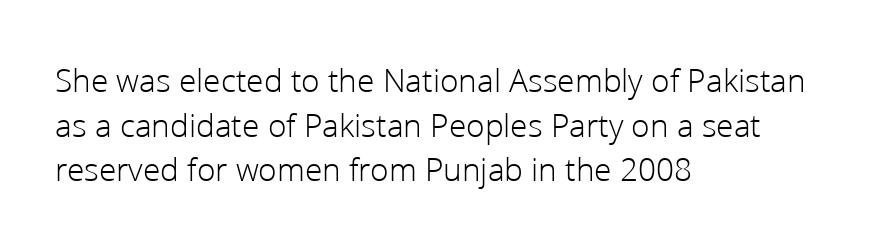
Honestly, there is no underline to notice here at all. A typesetter would label this face a sans. Honestly, the row spacing looks completely unremarkable. Think of a printed novel: that variable character pitch is what you see here. This rendering uses left alignment, leaving the right contour irregular. Counters stay open thanks to moderate or lighter strokes.
